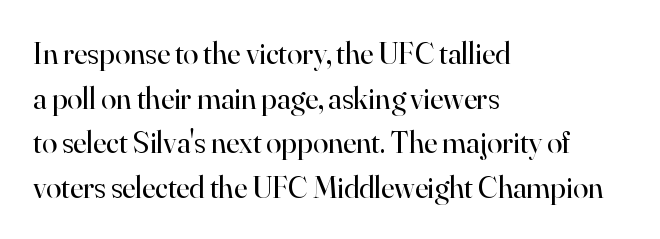
The image shows 31 px regular-weight serif type, upright; set left-aligned, normal line spacing (1.44x), normal letter spacing, not underlined; high stroke contrast and a small x-height.
